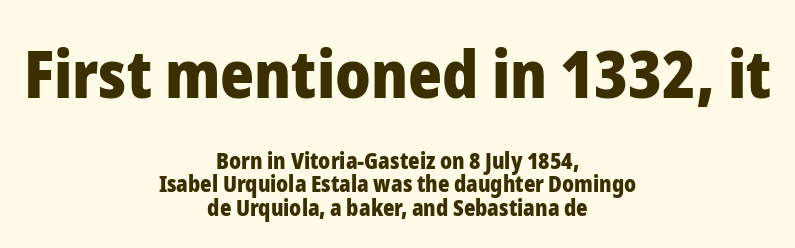
Rows of type sit shoulder to shoulder in the vertical direction. The lettering holds an erect, upright posture throughout. A centered setting, common on invitations and titles, is used for this passage. Block one is the big one; block two sits smaller underneath. Classification — sans serif.
